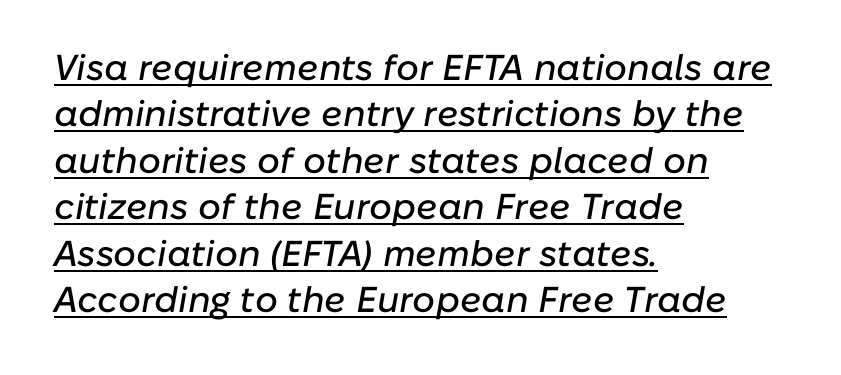
{"italic": "yes", "lean": "right", "slant_degrees": 10, "width": "normal", "stroke_contrast": "low", "x_height": "medium", "monospaced": "no", "underline": "yes", "align": "left", "line_spacing": "normal", "line_spacing_ratio": 1.29, "letter_spacing": "normal", "letter_spacing_em": 0.0, "glyph_px": 36}
